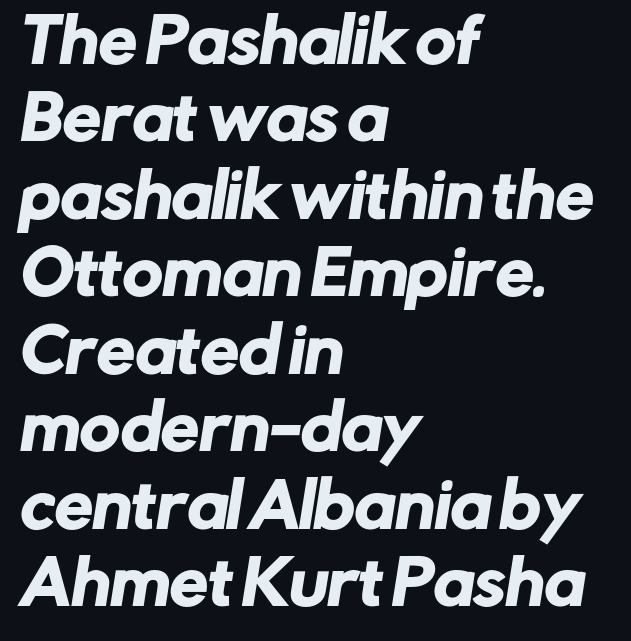
Q: Is the typeface a serif or a sans-serif typeface? A: Sans-serif.
Q: Is the text underlined? A: No.
Q: How is the paragraph aligned? A: Left-aligned.
Q: Is the spacing between letters normal or unusually wide? A: Normal.
Q: Is the spacing between lines tight, normal or loose? A: Normal.
Q: Width (condensed, normal, or wide)? A: Normal.
Q: Stroke contrast? A: Low.
Q: x-height? A: Medium.
Q: Monospaced? A: No.
